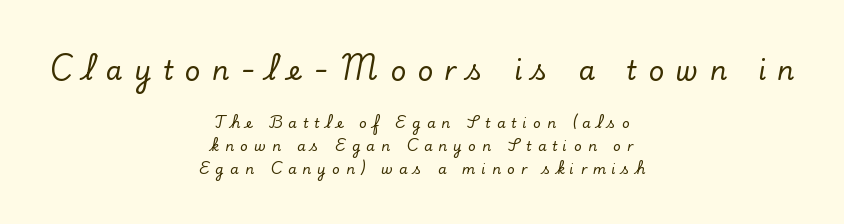
Caption: upper text group enlarged, lower text group reduced. Horizontal bands of white between lines are of average thickness. This rendering uses center alignment, leaving both contours irregular but symmetric. The space directly below the letters is spotless. Honestly, the letter spacing is so wide it's the main thing you notice.
